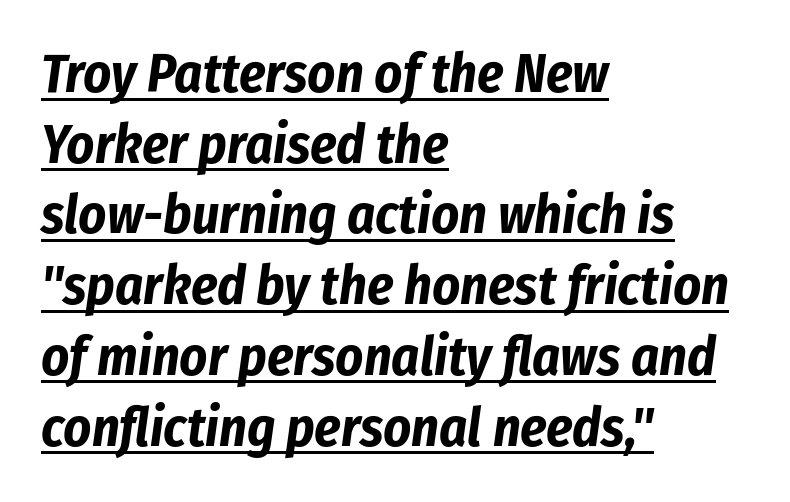
In terms of weight, the rendering is a true, heavy bold. Letter spacing: default. Emphasis-style slanted type is in use. Glance below the letters and you will spot a drawn line. Reading down the block, your eye returns to a fixed left position each line. Spacing verdict: proportional, widths tailored to each character.
